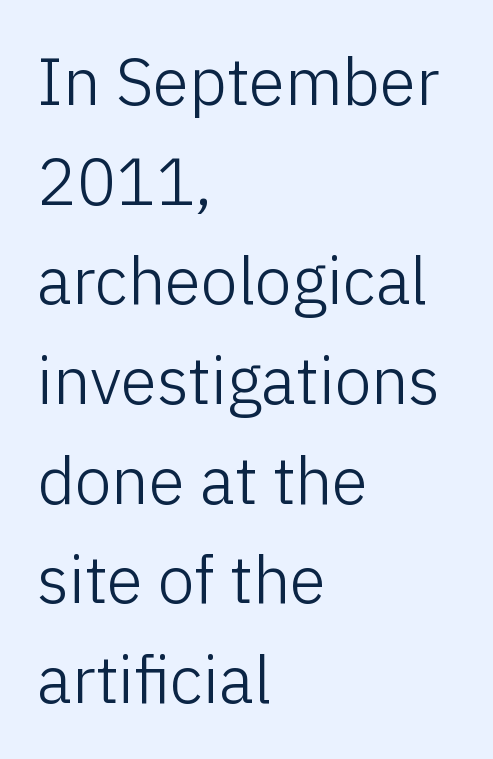
The image shows 66 px light sans-serif type, upright; set left-aligned, normal line spacing (1.51x), normal letter spacing, not underlined; low stroke contrast and a medium x-height.
